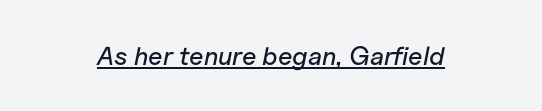
Quick note: italic. The rendering uses the underline text-decoration. A typesetter would call this zero additional tracking. The passage is arranged like a title page — every line centered.
